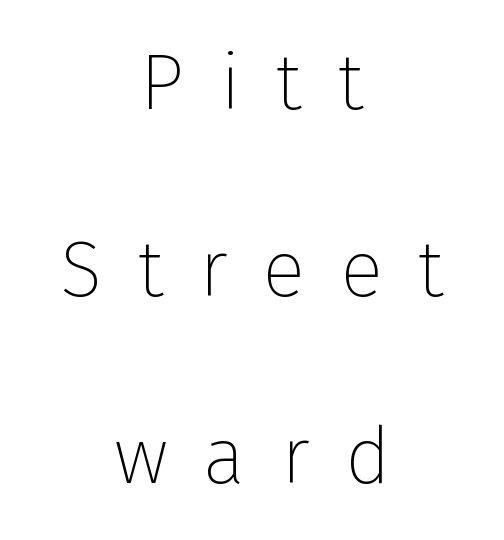
Q: Is the text bold? A: No.
Q: Is the text italic (slanted)? A: No, it is upright.
Q: Is the typeface a serif or a sans-serif typeface? A: Sans-serif.
Q: Is the text underlined? A: No.
Q: How is the paragraph aligned? A: Centered.
Q: Is the spacing between letters normal or unusually wide? A: Unusually wide.
Q: Is the spacing between lines tight, normal or loose? A: Loose.
Q: Width (condensed, normal, or wide)? A: Normal.
Q: Stroke contrast? A: Low.
Q: x-height? A: Medium.
Q: Monospaced? A: No.
